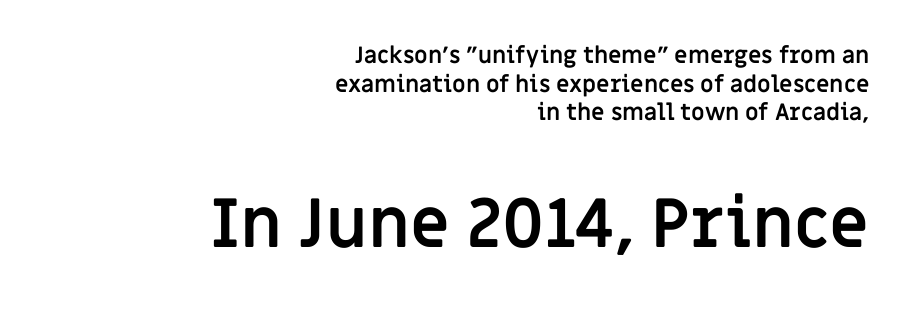
The image shows 68 px semibold sans-serif type, upright; set right-aligned, normal line spacing (1.25x), normal letter spacing, not underlined; the second (bottom) block is 2.96x larger; low stroke contrast and a large x-height.
